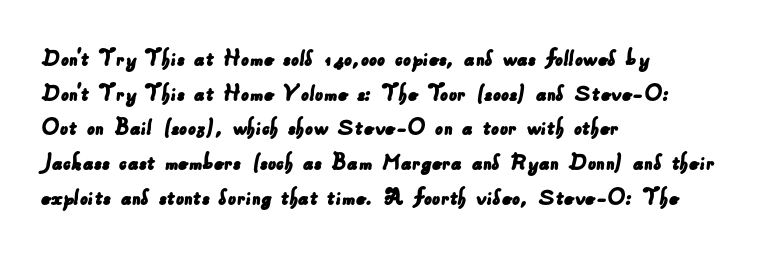
The image shows 25 px text type; set left-aligned, normal line spacing (1.39x), normal letter spacing, not underlined.
